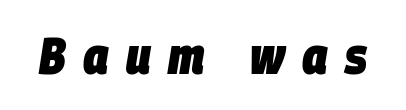
Q: Is the text bold? A: Yes.
Q: Is the text italic (slanted)? A: Yes, it leans right by about 9 degrees.
Q: Is the text underlined? A: No.
Q: Is the spacing between letters normal or unusually wide? A: Unusually wide.
Q: Width (condensed, normal, or wide)? A: Condensed.
Q: Stroke contrast? A: Low.
Q: x-height? A: Large.
Q: Monospaced? A: No.
